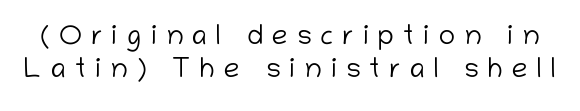
The image shows 28 px light sans-serif type, upright; set line spacing 1.17x, unusually wide letter spacing (+0.32 em), not underlined; low stroke contrast and a medium x-height.
